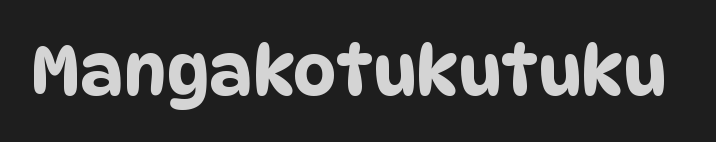
The image shows 68 px condensed sans-serif type; set normal letter spacing, not underlined; low stroke contrast and a large x-height.
